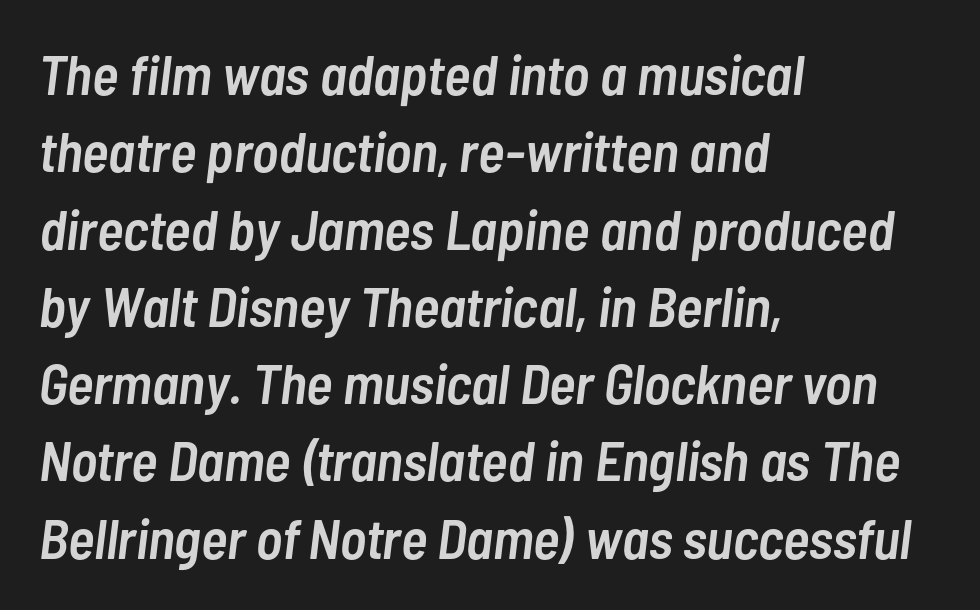
Its strokes are somewhat broadened, the hallmark of semibold type. This sample uses an oblique cut, with every glyph tilted off the vertical. Does the copy run flush right? No — it runs flush left. Each row of text sits above clean, open space. Interline gaps are of average width in this sample.
